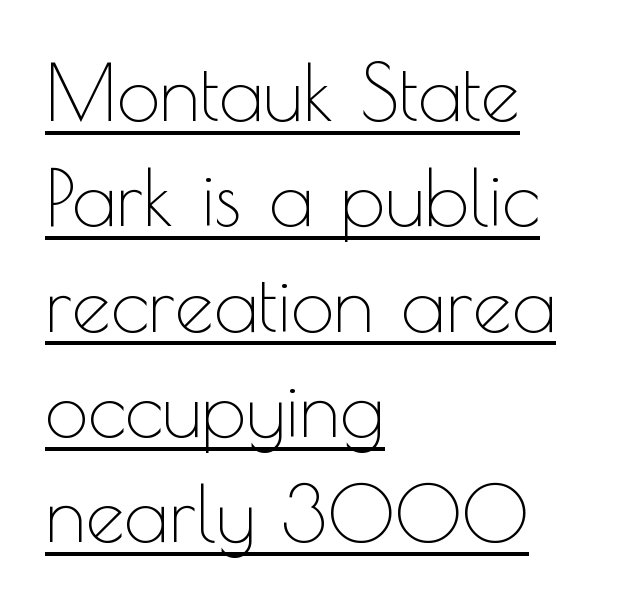
Q: Is the text bold? A: No.
Q: Is the text italic (slanted)? A: No, it is upright.
Q: Is the typeface a serif or a sans-serif typeface? A: Sans-serif.
Q: Is the text underlined? A: Yes.
Q: How is the paragraph aligned? A: Left-aligned.
Q: Is the spacing between letters normal or unusually wide? A: Normal.
Q: Is the spacing between lines tight, normal or loose? A: Normal.
Q: Width (condensed, normal, or wide)? A: Normal.
Q: x-height? A: Small.
Q: Monospaced? A: No.
